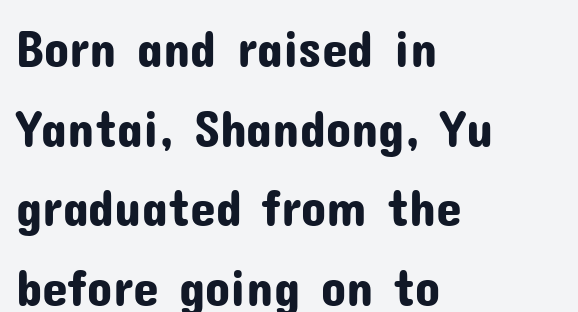
Q: Is the text italic (slanted)? A: No, it is upright.
Q: Is the typeface a serif or a sans-serif typeface? A: Sans-serif.
Q: Is the text underlined? A: No.
Q: How is the paragraph aligned? A: Left-aligned.
Q: Is the spacing between letters normal or unusually wide? A: Normal.
Q: Is the spacing between lines tight, normal or loose? A: Normal.
Q: Width (condensed, normal, or wide)? A: Normal.
Q: Stroke contrast? A: Low.
Q: x-height? A: Medium.
Q: Monospaced? A: No.
